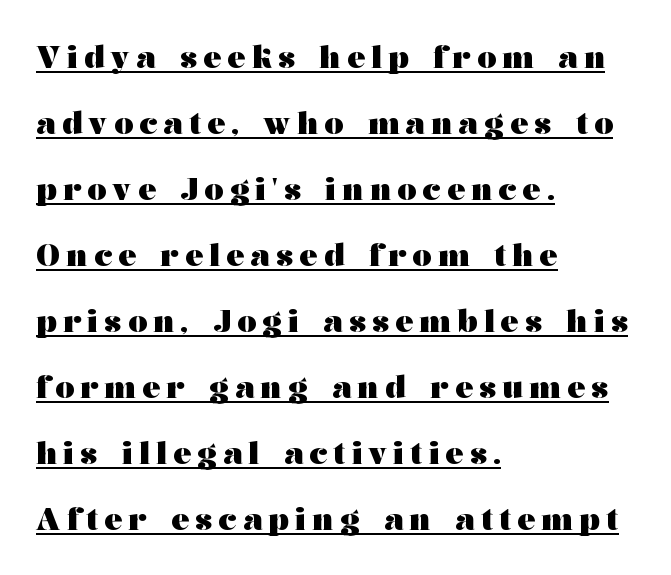
The image shows 30 px heavy, wide serif type, upright; set left-aligned, loose line spacing (2.2x), unusually wide letter spacing (+0.21 em), underlined; medium stroke contrast and a medium x-height.
